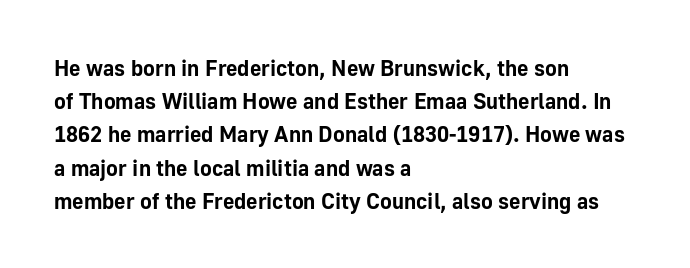
{"italic": "no", "bold": "yes", "underline": "no", "align": "left", "line_spacing": "normal", "line_spacing_ratio": 1.51, "letter_spacing": "normal", "letter_spacing_em": 0.0, "glyph_px": 22}
